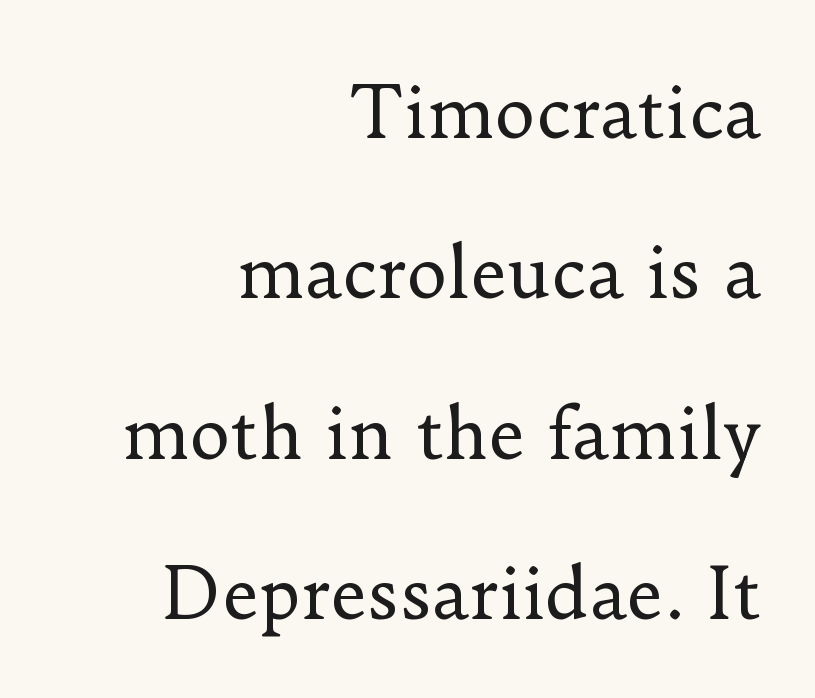
{"serif": "yes", "italic": "no", "bold": "no", "weight": "regular", "width": "normal", "stroke_contrast": "low", "x_height": "small", "monospaced": "no", "underline": "no", "align": "right", "line_spacing": "loose", "line_spacing_ratio": 2.29, "letter_spacing": "normal", "letter_spacing_em": 0.0, "glyph_px": 70}
